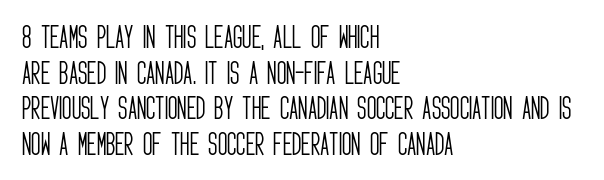
Q: Is the text bold? A: No.
Q: Is the text italic (slanted)? A: No, it is upright.
Q: Is the text underlined? A: No.
Q: How is the paragraph aligned? A: Left-aligned.
Q: Is the spacing between letters normal or unusually wide? A: Normal.
Q: Is the spacing between lines tight, normal or loose? A: Normal.
